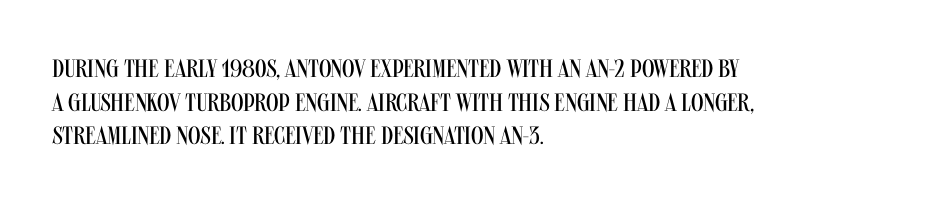
Honestly, there is no underline to notice here at all. When letters stand straight like this, we call the style roman or upright. The passage shown stacks its lines at a standard gap. Horizontal alignment here is leftward, the default for most running prose. Ink coverage per letter is moderate at most.
